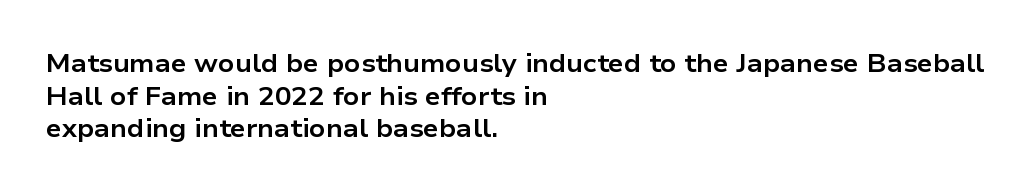
You could call the tracking neutral — neither tight nor loose. Ordinary non-slanted type is in use. Heavy, bold letterforms. Does the copy run flush right? No — it runs flush left. Regular leading.
